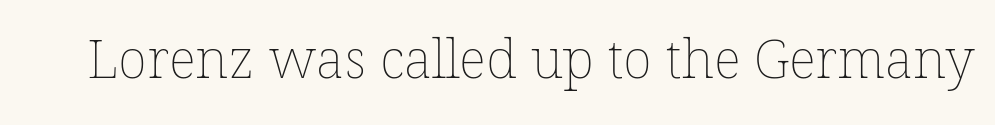
The image shows 54 px thin type; set normal letter spacing, not underlined; low stroke contrast and a medium x-height.
